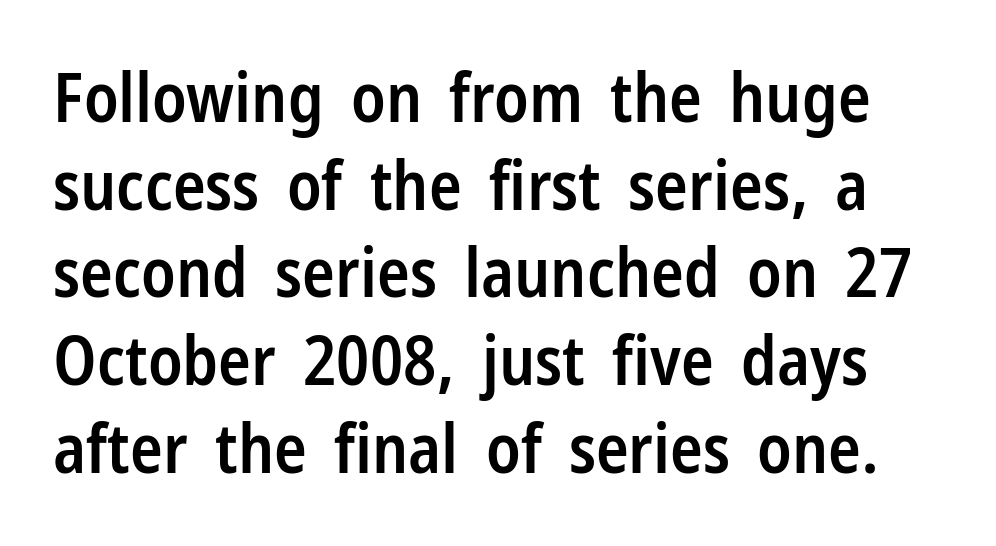
The face used here is a semibold: visibly heavier than regular, lighter than bold. Rows of type keep a routine distance in the vertical direction. Do the letters lean? They stand straight. Examine the stroke ends and you'll find no serifs.
